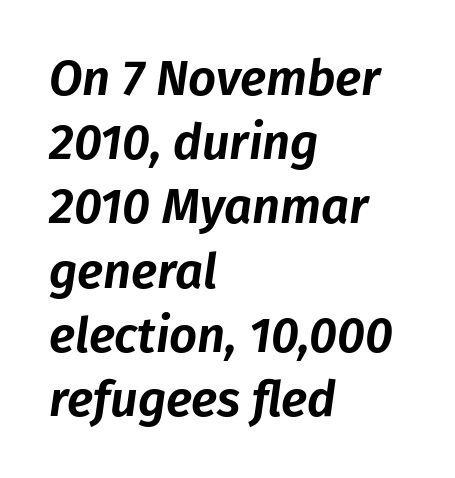
{"italic": "yes", "lean": "right", "slant_degrees": 8, "width": "normal", "stroke_contrast": "low", "x_height": "medium", "monospaced": "no", "underline": "no", "align": "left", "line_spacing": "normal", "line_spacing_ratio": 1.31, "letter_spacing": "normal", "letter_spacing_em": 0.0, "glyph_px": 49}
